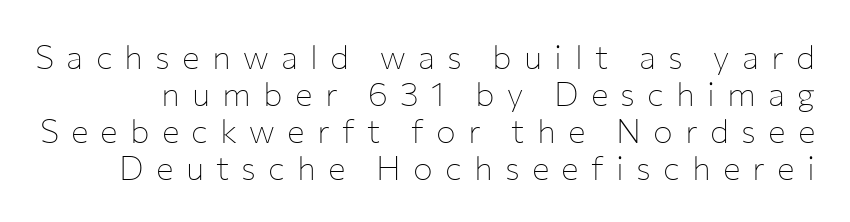
Q: Is the text bold? A: No.
Q: Is the text italic (slanted)? A: No, it is upright.
Q: Is the typeface a serif or a sans-serif typeface? A: Sans-serif.
Q: Is the text underlined? A: No.
Q: Is the spacing between letters normal or unusually wide? A: Unusually wide.
Q: Is the spacing between lines tight, normal or loose? A: Tight.
Q: Width (condensed, normal, or wide)? A: Normal.
Q: Stroke contrast? A: Low.
Q: x-height? A: Medium.
Q: Monospaced? A: No.
